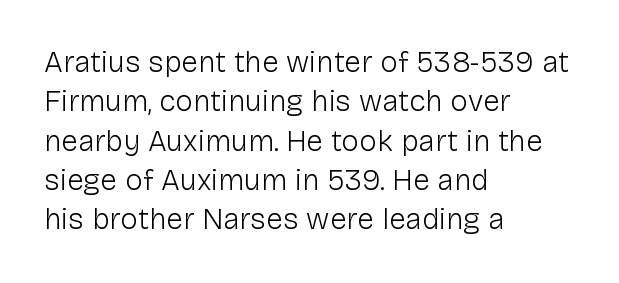
{"serif": "no", "italic": "no", "bold": "no", "weight": "light", "width": "normal", "stroke_contrast": "low", "x_height": "medium", "monospaced": "no", "underline": "no", "align": "left", "line_spacing": "normal", "line_spacing_ratio": 1.31, "letter_spacing": "normal", "letter_spacing_em": 0.0, "glyph_px": 30}
